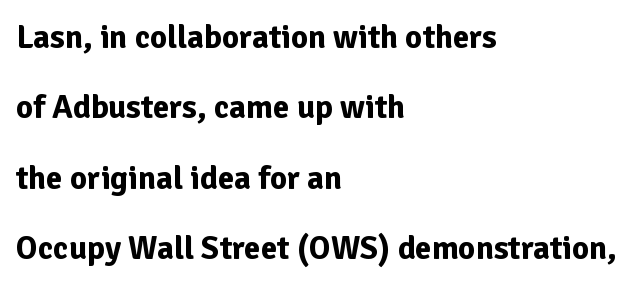
Q: Is the text bold? A: Yes.
Q: Is the text italic (slanted)? A: No, it is upright.
Q: Is the typeface a serif or a sans-serif typeface? A: Sans-serif.
Q: Is the text underlined? A: No.
Q: How is the paragraph aligned? A: Left-aligned.
Q: Is the spacing between letters normal or unusually wide? A: Normal.
Q: Is the spacing between lines tight, normal or loose? A: Loose.
Q: Width (condensed, normal, or wide)? A: Normal.
Q: Stroke contrast? A: Low.
Q: x-height? A: Medium.
Q: Monospaced? A: No.
